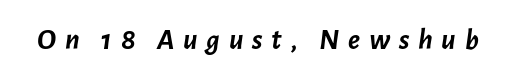
Notice how the stems are inclined rather than vertical — that's the hallmark of italics. Heavy-handed strokes throughout: this text is bold. Clear beneath every line of the passage. Character widths vary here, with narrow letters taking less room than wide ones.
